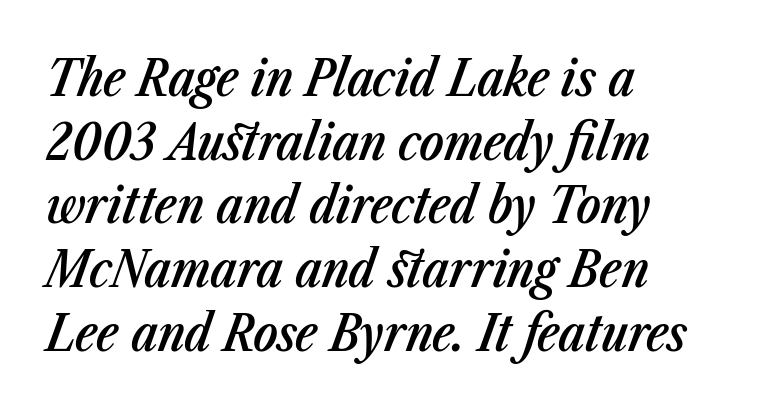
The image shows 51 px semibold, condensed type, italic (leaning right); set left-aligned, normal line spacing (1.25x), normal letter spacing, not underlined; low stroke contrast and a medium x-height.
